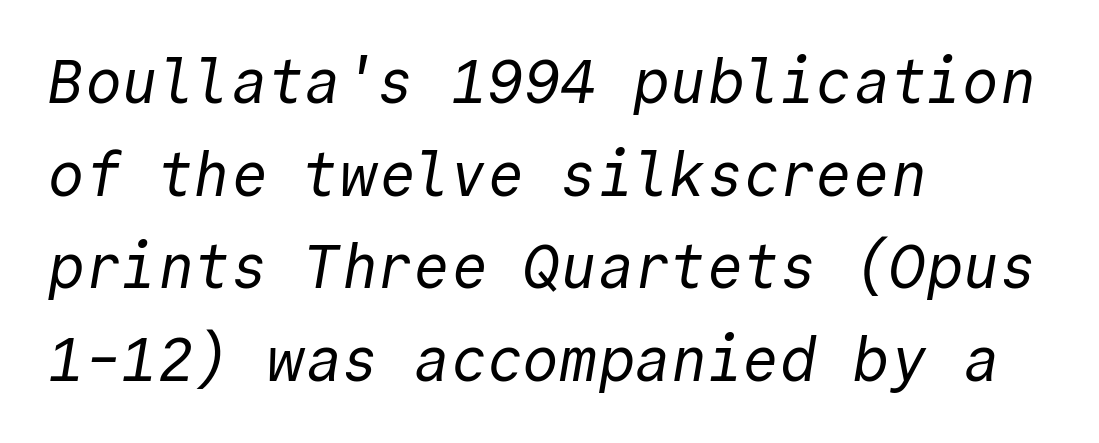
The image shows 61 px regular-weight sans-serif type, monospaced; set left-aligned, normal line spacing (1.52x), normal letter spacing, not underlined; a medium x-height.
